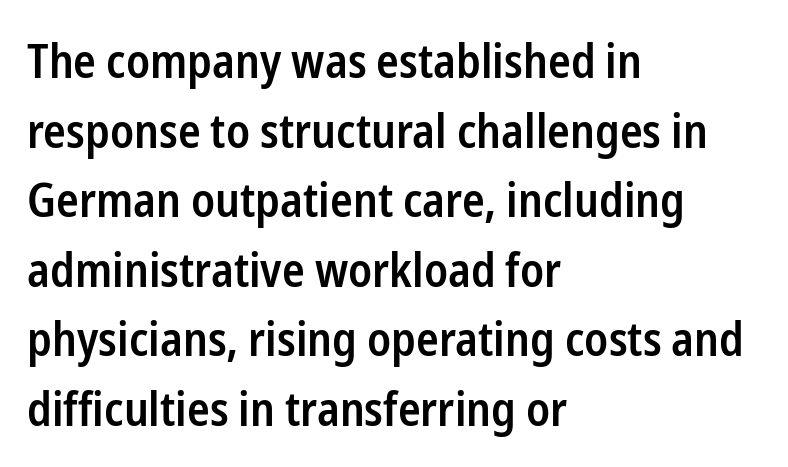
The image shows 47 px semibold, condensed sans-serif type, upright; set left-aligned, normal line spacing (1.48x), normal letter spacing, not underlined; low stroke contrast and a medium x-height.
